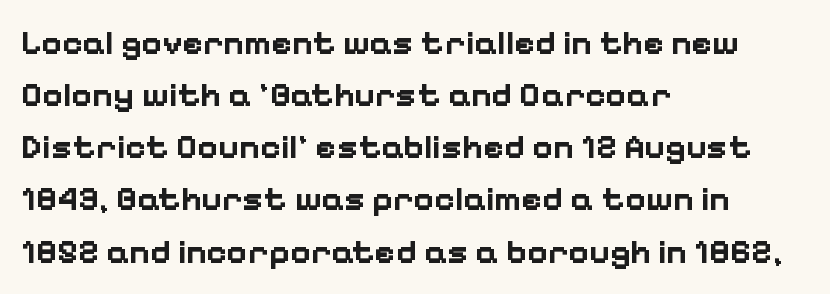
Q: Is the text bold? A: Yes.
Q: Is the text italic (slanted)? A: No, it is upright.
Q: Is the typeface a serif or a sans-serif typeface? A: Sans-serif.
Q: Is the text underlined? A: No.
Q: How is the paragraph aligned? A: Left-aligned.
Q: Is the spacing between letters normal or unusually wide? A: Normal.
Q: Is the spacing between lines tight, normal or loose? A: Normal.
Q: Width (condensed, normal, or wide)? A: Normal.
Q: Stroke contrast? A: Low.
Q: x-height? A: Medium.
Q: Monospaced? A: No.
